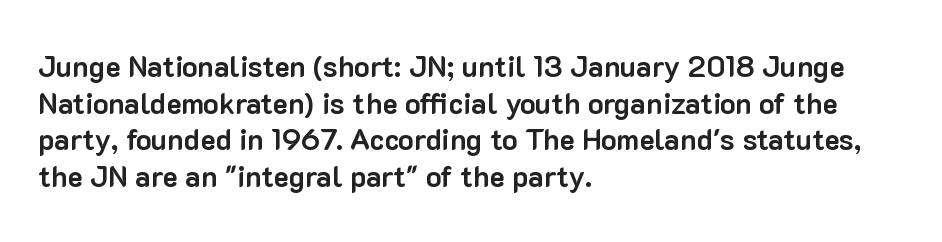
Q: Is the text bold? A: Yes.
Q: Is the text italic (slanted)? A: No, it is upright.
Q: Is the typeface a serif or a sans-serif typeface? A: Sans-serif.
Q: Is the text underlined? A: No.
Q: How is the paragraph aligned? A: Left-aligned.
Q: Is the spacing between letters normal or unusually wide? A: Normal.
Q: Is the spacing between lines tight, normal or loose? A: Normal.
Q: Width (condensed, normal, or wide)? A: Normal.
Q: Stroke contrast? A: Low.
Q: x-height? A: Medium.
Q: Monospaced? A: No.
